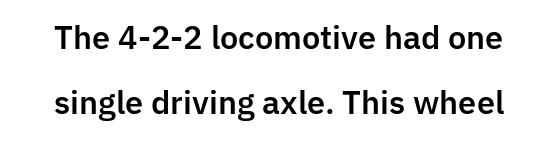
{"serif": "no", "italic": "no", "width": "normal", "stroke_contrast": "low", "x_height": "medium", "monospaced": "no", "underline": "no", "line_spacing": "loose", "line_spacing_ratio": 2.11, "letter_spacing": "normal", "letter_spacing_em": 0.0, "glyph_px": 31}
